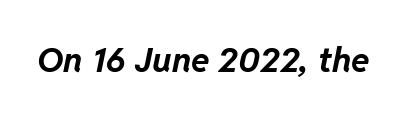
Q: Is the text bold? A: Yes.
Q: Is the text italic (slanted)? A: Yes, it leans right by about 11 degrees.
Q: Is the text underlined? A: No.
Q: Is the spacing between letters normal or unusually wide? A: Normal.
Q: Width (condensed, normal, or wide)? A: Normal.
Q: Stroke contrast? A: Low.
Q: x-height? A: Medium.
Q: Monospaced? A: No.
